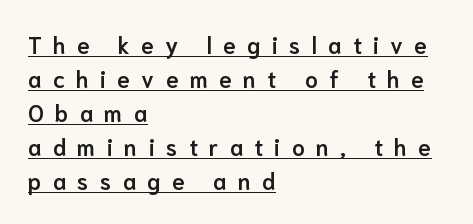
Q: Is the text bold? A: Semi-bold.
Q: Is the text italic (slanted)? A: No, it is upright.
Q: Is the text underlined? A: Yes.
Q: How is the paragraph aligned? A: Left-aligned.
Q: Is the spacing between letters normal or unusually wide? A: Unusually wide.
Q: Is the spacing between lines tight, normal or loose? A: Normal.
